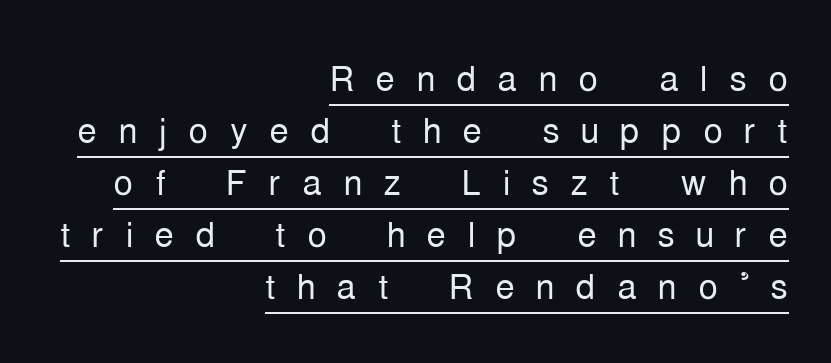
{"serif": "no", "italic": "no", "bold": "no", "weight": "light", "width": "condensed", "stroke_contrast": "low", "x_height": "medium", "monospaced": "no", "underline": "yes", "align": "right", "line_spacing": "tight", "line_spacing_ratio": 1.06, "letter_spacing": "wide", "letter_spacing_em": 0.43, "glyph_px": 49}
